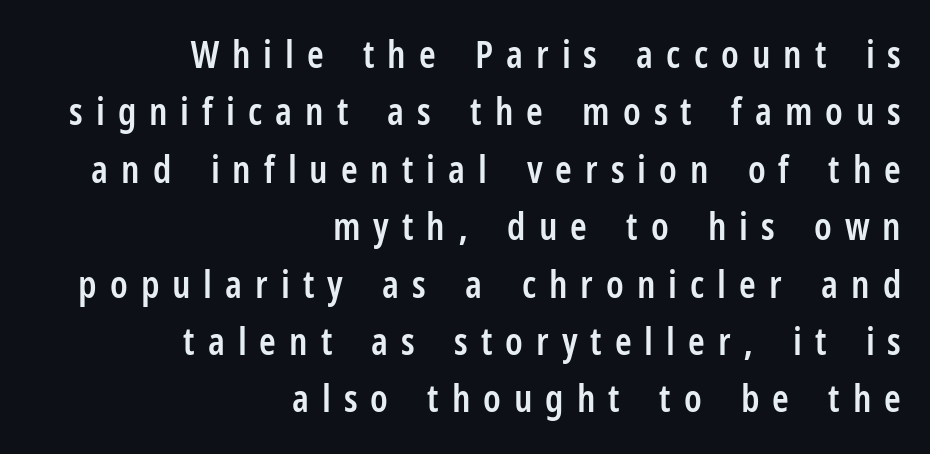
{"serif": "no", "italic": "no", "bold": "semi", "weight": "semibold", "width": "condensed", "stroke_contrast": "low", "x_height": "medium", "monospaced": "no", "underline": "no", "align": "right", "line_spacing": "normal", "line_spacing_ratio": 1.51, "letter_spacing": "wide", "letter_spacing_em": 0.34, "glyph_px": 38}
